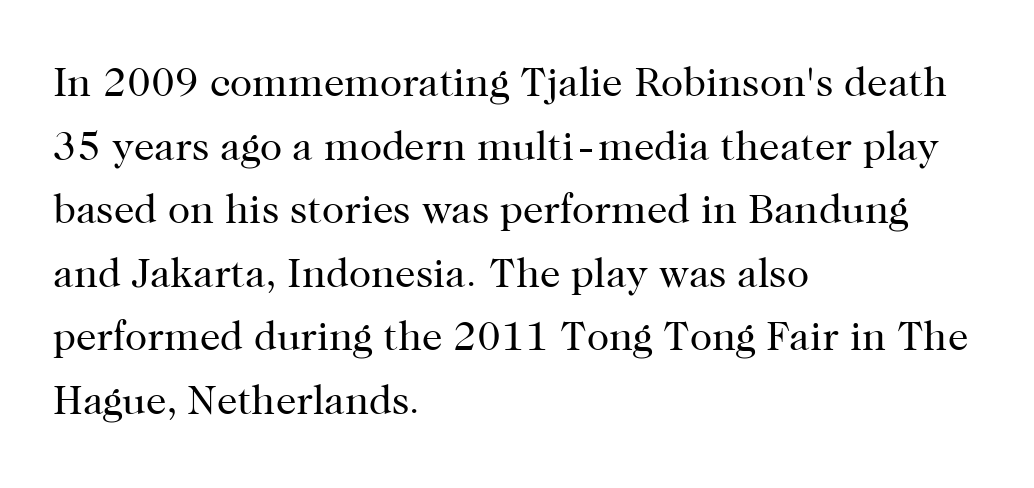
The image shows 41 px regular-weight serif type, upright; set left-aligned, normal line spacing (1.55x), normal letter spacing, not underlined; high stroke contrast and a medium x-height.
